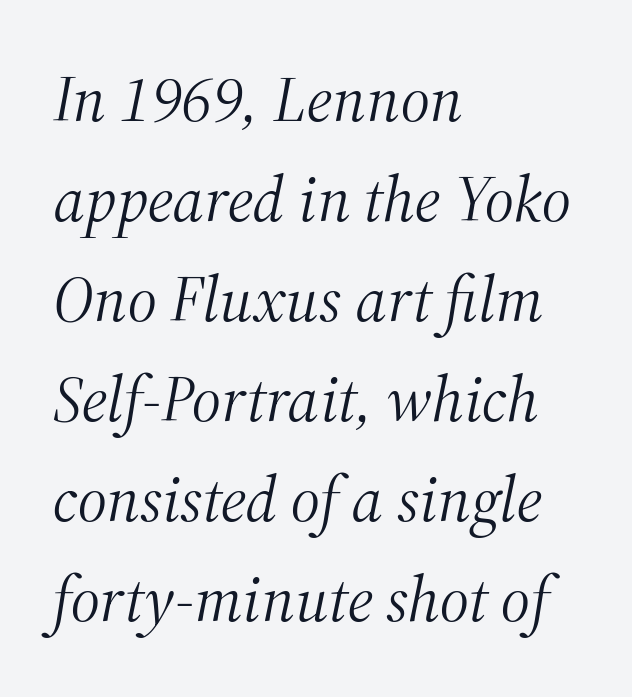
{"serif": "yes", "italic": "yes", "lean": "right", "slant_degrees": 12, "bold": "no", "weight": "light", "width": "normal", "stroke_contrast": "medium", "x_height": "medium", "monospaced": "no", "underline": "no", "align": "left", "line_spacing": "normal", "line_spacing_ratio": 1.54, "letter_spacing": "normal", "letter_spacing_em": 0.0, "glyph_px": 65}
